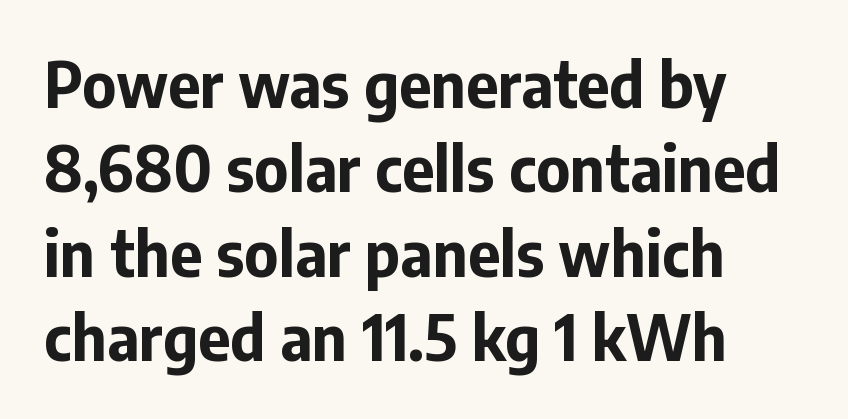
{"serif": "no", "italic": "no", "bold": "yes", "weight": "bold", "width": "normal", "stroke_contrast": "low", "x_height": "medium", "monospaced": "no", "underline": "no", "align": "left", "line_spacing": "normal", "line_spacing_ratio": 1.36, "letter_spacing": "normal", "letter_spacing_em": 0.0, "glyph_px": 62}
